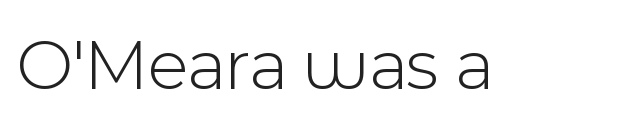
{"serif": "no", "italic": "no", "bold": "no", "weight": "light", "width": "normal", "x_height": "medium", "monospaced": "no", "underline": "no", "letter_spacing": "normal", "letter_spacing_em": 0.0, "glyph_px": 74}
